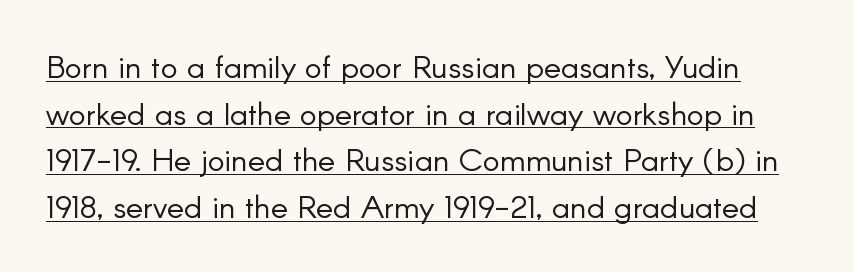
{"serif": "no", "italic": "no", "bold": "no", "weight": "light", "width": "normal", "stroke_contrast": "low", "x_height": "small", "monospaced": "no", "underline": "yes", "line_spacing": "normal", "line_spacing_ratio": 1.46, "letter_spacing": "normal", "letter_spacing_em": 0.0, "glyph_px": 32}
